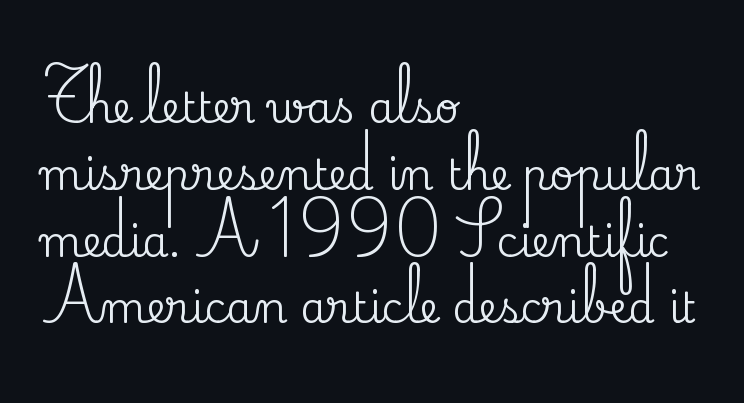
The image shows 42 px serif type, upright; set left-aligned, normal line spacing (1.59x), normal letter spacing, not underlined; medium stroke contrast and a small x-height.
